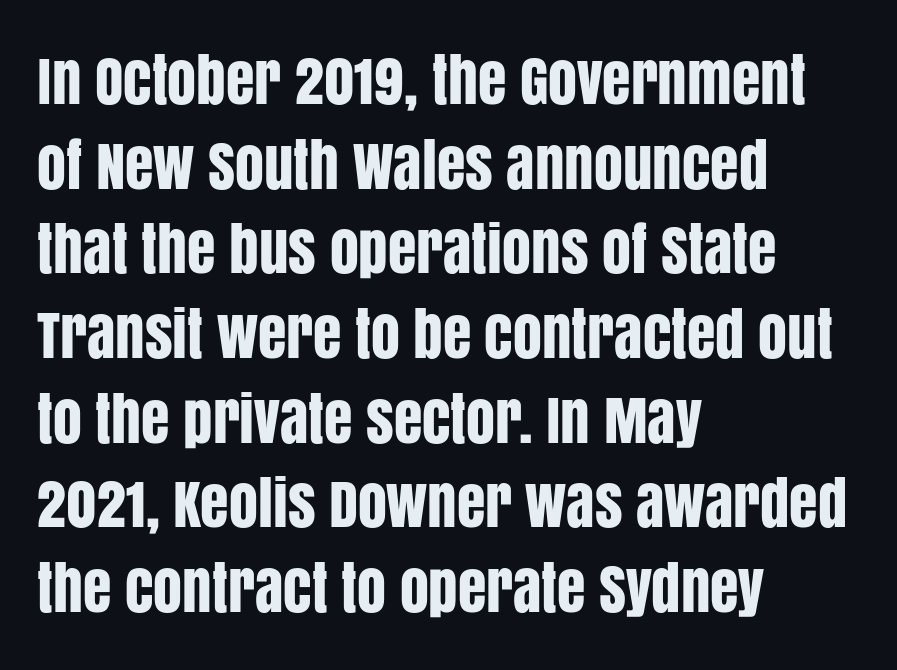
{"serif": "no", "italic": "no", "width": "condensed", "stroke_contrast": "low", "x_height": "large", "monospaced": "no", "underline": "no", "align": "left", "line_spacing": "normal", "line_spacing_ratio": 1.46, "letter_spacing": "normal", "letter_spacing_em": 0.0, "glyph_px": 58}
